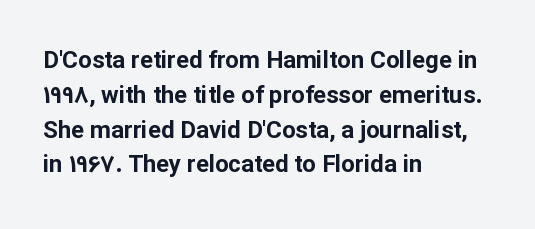
{"italic": "no", "bold": "yes", "underline": "no", "align": "left", "line_spacing": "normal", "line_spacing_ratio": 1.45, "letter_spacing": "normal", "letter_spacing_em": 0.0, "glyph_px": 24}
